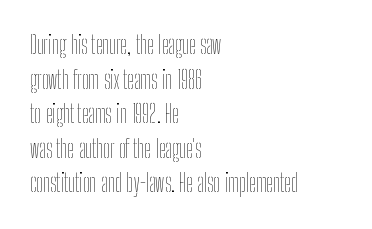
The image shows 24 px text type, upright; set left-aligned, normal line spacing (1.44x), normal letter spacing, not underlined.
